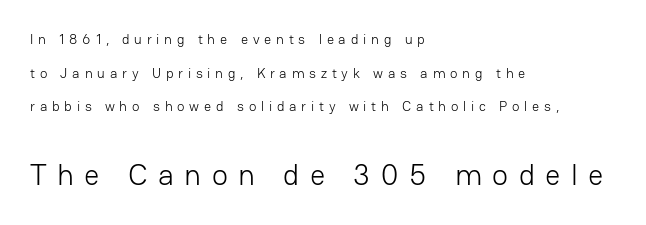
Think of a printed novel: that variable character pitch is what you see here. A student would notice the bottom passage is typeset larger than what precedes it. This block would shrink considerably if given ordinary leading; it's expanded now. The letters look calm and open, with moderate or lighter stems. The axis of the letterforms is exactly vertical. The rag falls on the right side of this text block.
